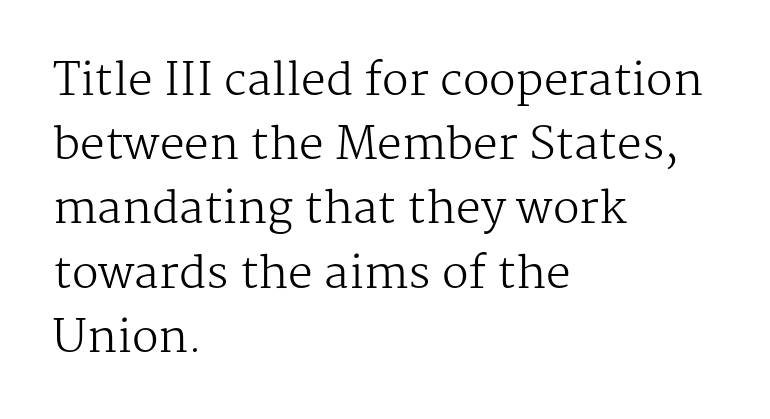
Q: Is the text bold? A: No.
Q: Is the text italic (slanted)? A: No, it is upright.
Q: Is the typeface a serif or a sans-serif typeface? A: Serif.
Q: Is the text underlined? A: No.
Q: How is the paragraph aligned? A: Left-aligned.
Q: Is the spacing between letters normal or unusually wide? A: Normal.
Q: Is the spacing between lines tight, normal or loose? A: Normal.
Q: Width (condensed, normal, or wide)? A: Normal.
Q: Stroke contrast? A: Medium.
Q: x-height? A: Medium.
Q: Monospaced? A: No.
